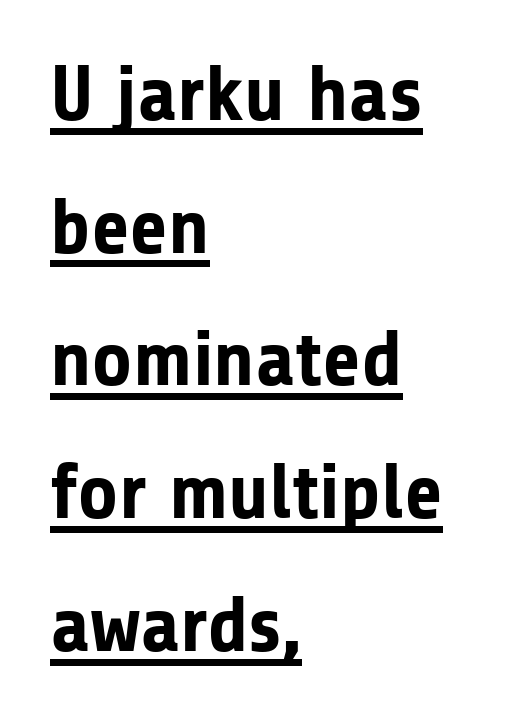
{"serif": "no", "italic": "no", "bold": "yes", "weight": "bold", "width": "normal", "stroke_contrast": "low", "x_height": "medium", "monospaced": "no", "underline": "yes", "align": "left", "line_spacing": "normal", "line_spacing_ratio": 1.68, "letter_spacing": "normal", "letter_spacing_em": 0.0, "glyph_px": 79}
